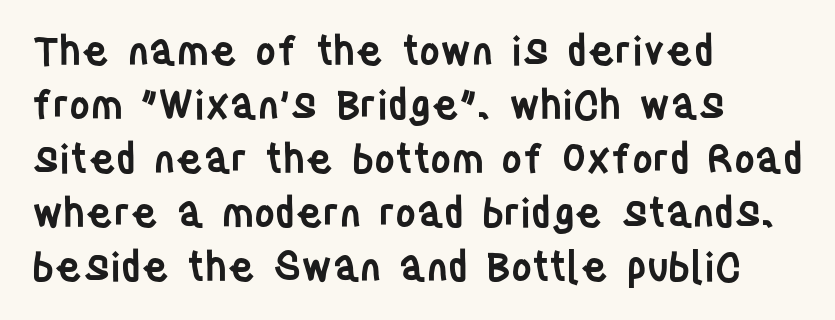
{"serif": "no", "italic": "no", "bold": "semi", "weight": "semibold", "width": "condensed", "stroke_contrast": "low", "x_height": "large", "monospaced": "no", "underline": "no", "align": "left", "line_spacing": "normal", "line_spacing_ratio": 1.35, "letter_spacing": "normal", "letter_spacing_em": 0.0, "glyph_px": 40}
